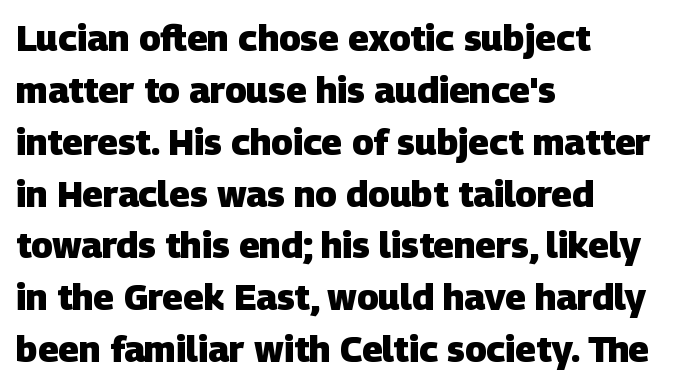
Q: Is the text bold? A: Yes.
Q: Is the typeface a serif or a sans-serif typeface? A: Sans-serif.
Q: Is the text underlined? A: No.
Q: How is the paragraph aligned? A: Left-aligned.
Q: Is the spacing between letters normal or unusually wide? A: Normal.
Q: Is the spacing between lines tight, normal or loose? A: Normal.
Q: Width (condensed, normal, or wide)? A: Normal.
Q: Stroke contrast? A: Low.
Q: x-height? A: Large.
Q: Monospaced? A: No.
